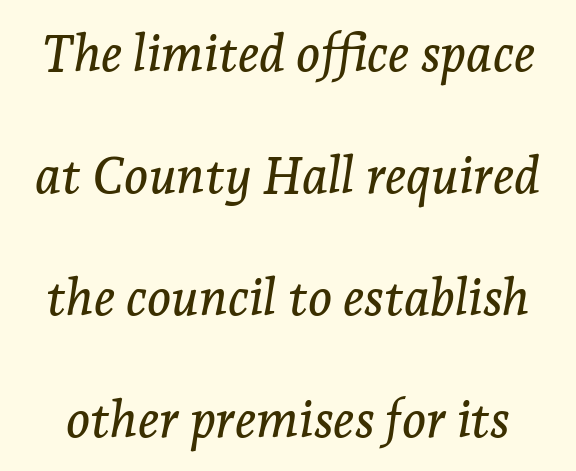
The rendering uses natural spacing where letterforms have individual widths. Italic? Definitely — the glyphs are oblique. This block would shrink considerably if given ordinary leading; it's expanded now. This is serif lettering, the kind often seen in printed books.
